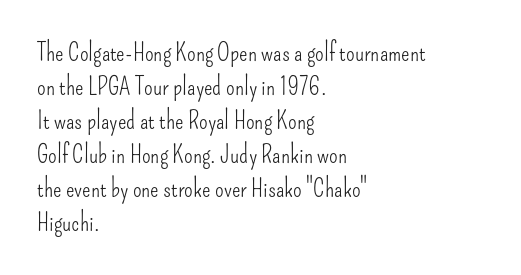
Q: Is the text bold? A: No.
Q: Is the text italic (slanted)? A: No, it is upright.
Q: Is the text underlined? A: No.
Q: How is the paragraph aligned? A: Left-aligned.
Q: Is the spacing between letters normal or unusually wide? A: Normal.
Q: Is the spacing between lines tight, normal or loose? A: Normal.
